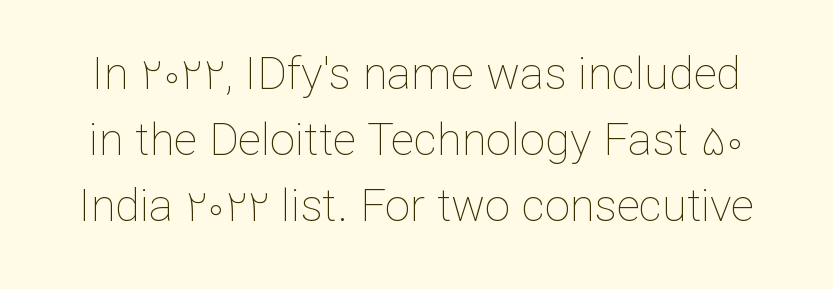
Q: Is the text bold? A: No.
Q: Is the text italic (slanted)? A: No, it is upright.
Q: Is the text underlined? A: No.
Q: Is the spacing between letters normal or unusually wide? A: Normal.
Q: Is the spacing between lines tight, normal or loose? A: Normal.
Q: Width (condensed, normal, or wide)? A: Normal.
Q: Stroke contrast? A: Low.
Q: x-height? A: Medium.
Q: Monospaced? A: No.
